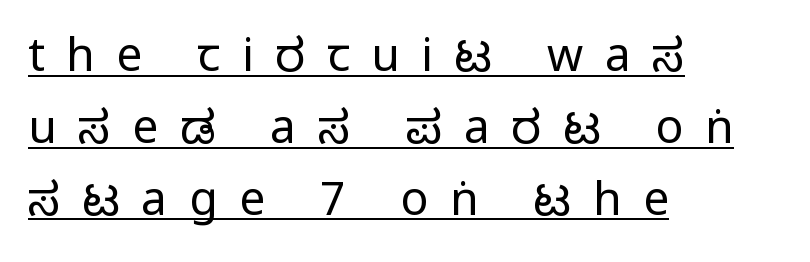
The image shows 46 px condensed sans-serif type, upright; set left-aligned, normal line spacing (1.56x), unusually wide letter spacing (+0.47 em), underlined; medium stroke contrast.
